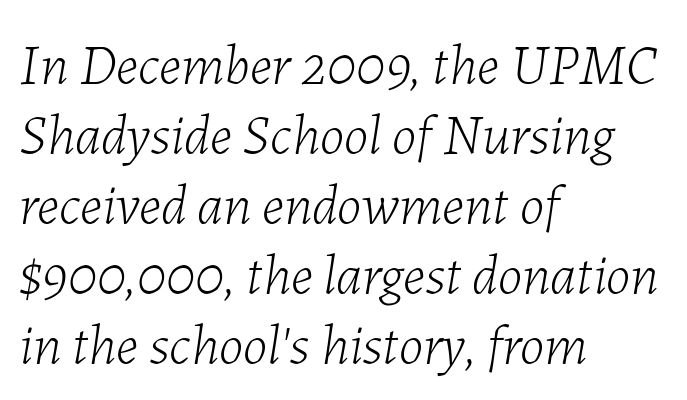
Q: Is the text bold? A: No.
Q: Is the text italic (slanted)? A: Yes, it leans right by about 7 degrees.
Q: Is the text underlined? A: No.
Q: How is the paragraph aligned? A: Left-aligned.
Q: Is the spacing between letters normal or unusually wide? A: Normal.
Q: Is the spacing between lines tight, normal or loose? A: Normal.
Q: Width (condensed, normal, or wide)? A: Normal.
Q: Stroke contrast? A: Low.
Q: x-height? A: Medium.
Q: Monospaced? A: No.
